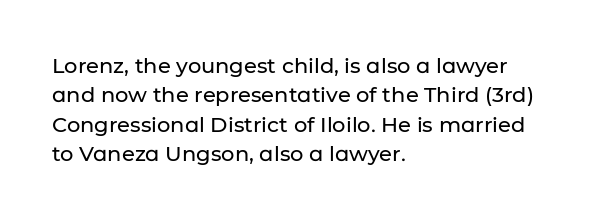
{"italic": "no", "underline": "no", "align": "left", "line_spacing": "normal", "line_spacing_ratio": 1.4, "letter_spacing": "normal", "letter_spacing_em": 0.0, "glyph_px": 21}
